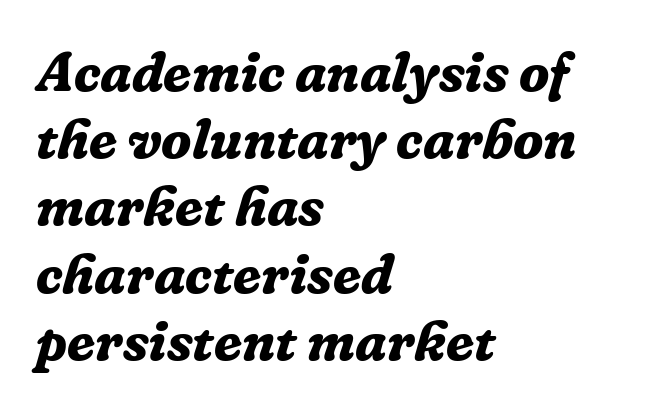
The passage shown is typeset with a serif family. In terms of weight, the rendering is a true, heavy bold. Tracking here is standard; glyphs follow each other at the usual distance. The space directly below the letters is spotless. Is this a fixed-width face? No — the glyphs have proportional, varying widths. This is oblique type, the kind used for emphasis or titles.
